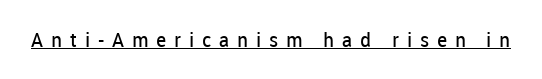
{"italic": "no", "bold": "no", "underline": "yes", "letter_spacing": "wide", "letter_spacing_em": 0.39, "glyph_px": 20}
